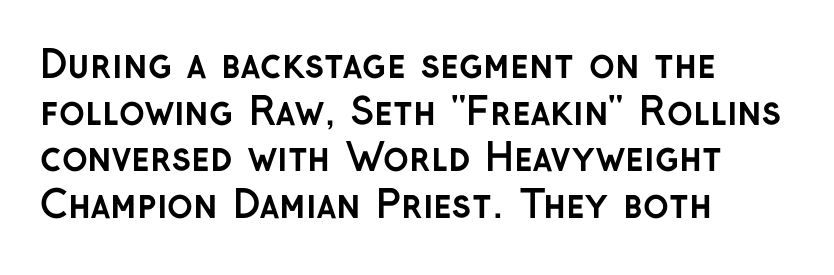
{"serif": "no", "italic": "no", "bold": "yes", "weight": "semibold", "width": "normal", "stroke_contrast": "low", "x_height": "medium", "monospaced": "no", "underline": "no", "align": "left", "line_spacing_ratio": 1.23, "letter_spacing": "normal", "letter_spacing_em": 0.0, "glyph_px": 38}
